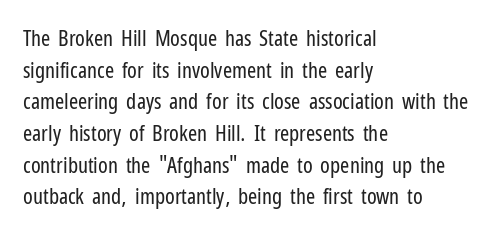
The image shows 22 px text type, upright; set left-aligned, normal line spacing (1.44x), normal letter spacing, not underlined.
